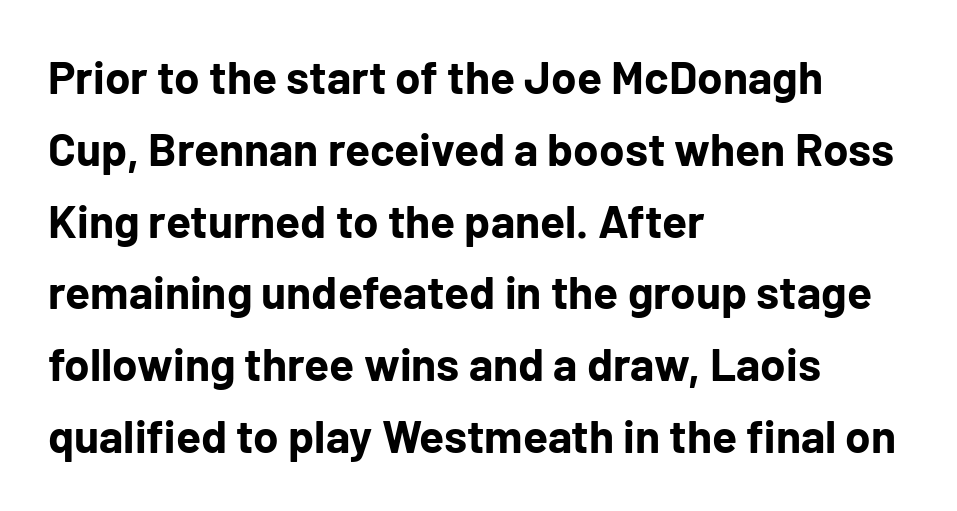
{"serif": "no", "italic": "no", "bold": "yes", "weight": "bold", "width": "normal", "stroke_contrast": "low", "x_height": "medium", "monospaced": "no", "underline": "no", "align": "left", "line_spacing": "normal", "line_spacing_ratio": 1.56, "letter_spacing": "normal", "letter_spacing_em": 0.0, "glyph_px": 46}
